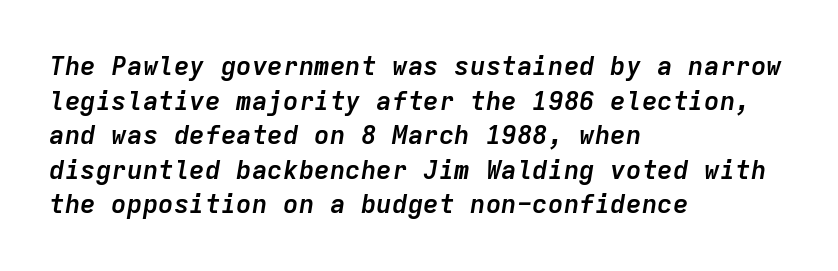
Q: Is the text bold? A: Yes.
Q: Is the text italic (slanted)? A: Yes, it leans right by about 9 degrees.
Q: Is the text underlined? A: No.
Q: How is the paragraph aligned? A: Left-aligned.
Q: Is the spacing between letters normal or unusually wide? A: Normal.
Q: Is the spacing between lines tight, normal or loose? A: Normal.
